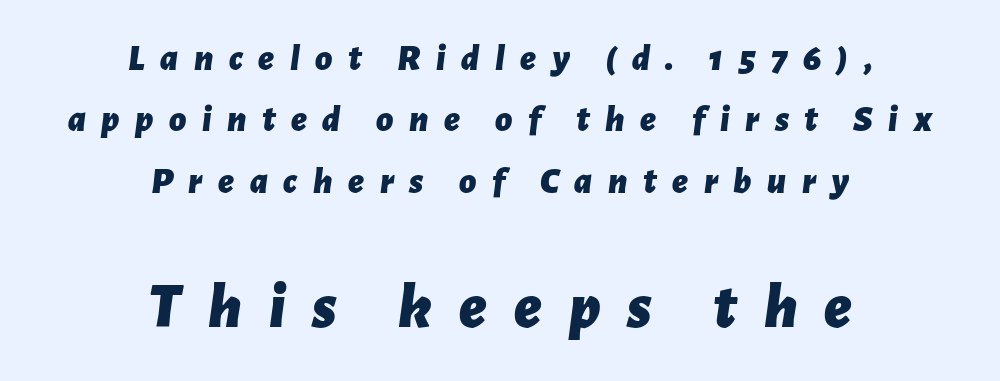
The image shows 64 px bold type, italic (leaning right); set centered, normal line spacing (1.66x), unusually wide letter spacing (+0.42 em), not underlined; the second (bottom) block is 1.73x larger; low stroke contrast and a medium x-height.
